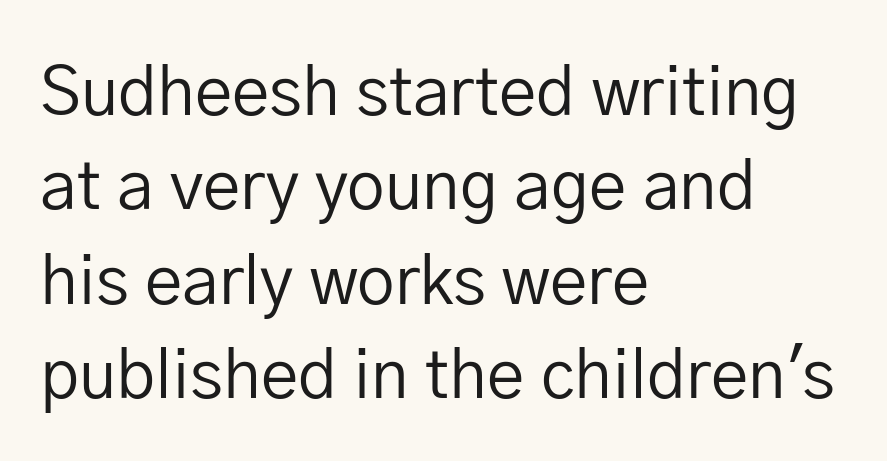
Q: Is the text bold? A: No.
Q: Is the text italic (slanted)? A: No, it is upright.
Q: Is the typeface a serif or a sans-serif typeface? A: Sans-serif.
Q: Is the text underlined? A: No.
Q: How is the paragraph aligned? A: Left-aligned.
Q: Is the spacing between letters normal or unusually wide? A: Normal.
Q: Is the spacing between lines tight, normal or loose? A: Normal.
Q: Width (condensed, normal, or wide)? A: Normal.
Q: Stroke contrast? A: Low.
Q: x-height? A: Medium.
Q: Monospaced? A: No.
